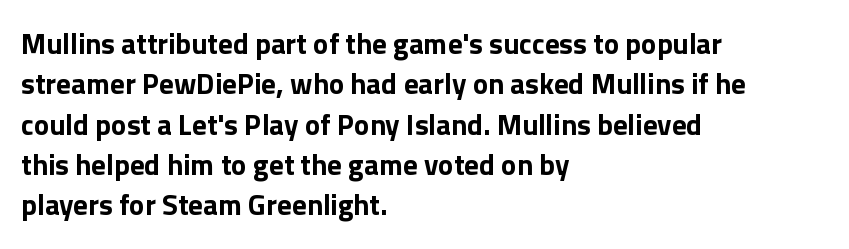
{"serif": "no", "italic": "no", "bold": "yes", "weight": "bold", "width": "normal", "x_height": "medium", "monospaced": "no", "underline": "no", "align": "left", "line_spacing": "normal", "line_spacing_ratio": 1.39, "letter_spacing": "normal", "letter_spacing_em": 0.0, "glyph_px": 29}
